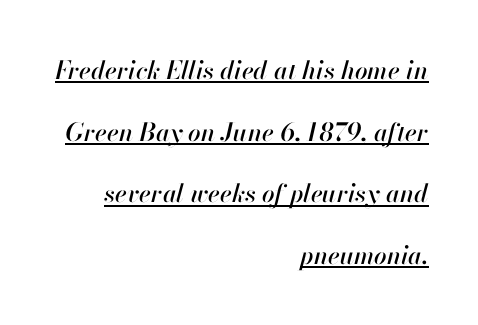
Q: Is the text italic (slanted)? A: Yes, it leans right by about 13 degrees.
Q: Is the text underlined? A: Yes.
Q: How is the paragraph aligned? A: Right-aligned.
Q: Is the spacing between letters normal or unusually wide? A: Normal.
Q: Is the spacing between lines tight, normal or loose? A: Loose.
